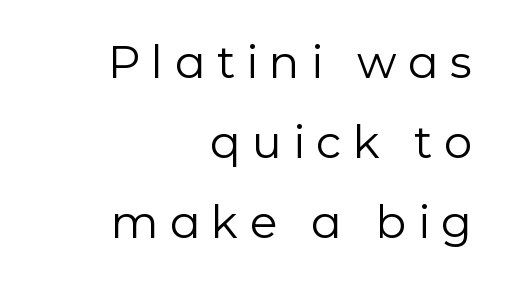
The image shows 45 px regular-weight sans-serif type, upright; set right-aligned, line spacing 1.78x, unusually wide letter spacing (+0.25 em), not underlined; low stroke contrast and a medium x-height.
